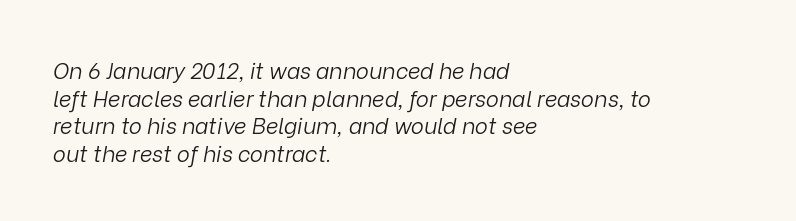
{"italic": "yes", "lean": "right", "slant_degrees": 9, "bold": "no", "underline": "no", "align": "left", "line_spacing": "normal", "line_spacing_ratio": 1.26, "letter_spacing": "normal", "letter_spacing_em": 0.0, "glyph_px": 22}
